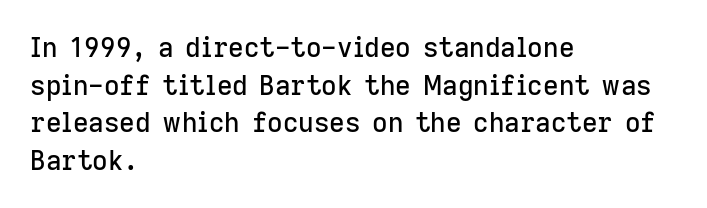
Q: Is the text italic (slanted)? A: No, it is upright.
Q: Is the text underlined? A: No.
Q: How is the paragraph aligned? A: Left-aligned.
Q: Is the spacing between letters normal or unusually wide? A: Normal.
Q: Is the spacing between lines tight, normal or loose? A: Normal.
